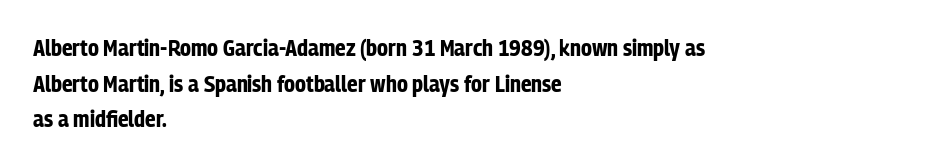
{"italic": "no", "bold": "yes", "underline": "no", "align": "left", "line_spacing": "normal", "line_spacing_ratio": 1.55, "letter_spacing": "normal", "letter_spacing_em": 0.0, "glyph_px": 23}
